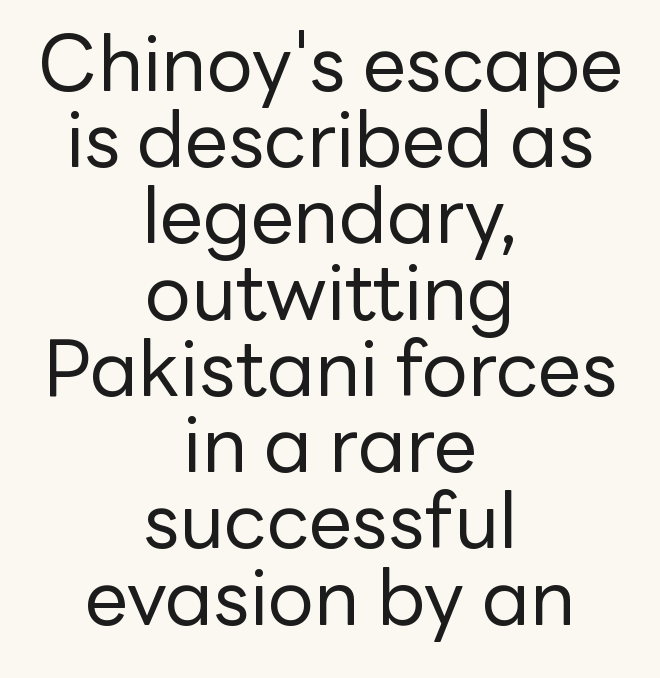
Q: Is the text bold? A: No.
Q: Is the text italic (slanted)? A: No, it is upright.
Q: Is the typeface a serif or a sans-serif typeface? A: Sans-serif.
Q: Is the text underlined? A: No.
Q: How is the paragraph aligned? A: Centered.
Q: Is the spacing between letters normal or unusually wide? A: Normal.
Q: Is the spacing between lines tight, normal or loose? A: Tight.
Q: Width (condensed, normal, or wide)? A: Normal.
Q: Stroke contrast? A: Low.
Q: x-height? A: Medium.
Q: Monospaced? A: No.
